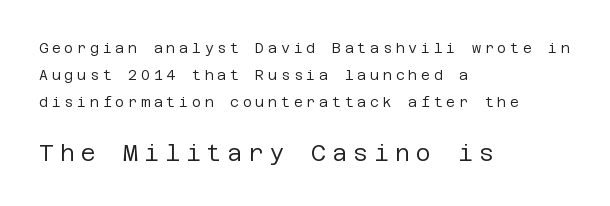
Someone cranked the tracking dial way up on this one. Does the copy run flush right? No — it runs flush left. Summary of vertical rhythm: relaxed, with wide interline spacing. The weight would be labelled regular, book, light, or lighter still. Has an underline been added? It has not. The passage shown begins with its smaller block and ends with its larger one.
